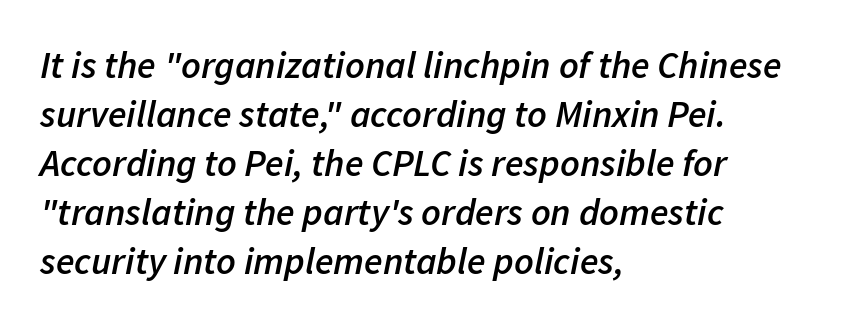
Q: Is the text bold? A: Semi-bold.
Q: Is the text italic (slanted)? A: Yes, it leans right by about 11 degrees.
Q: Is the text underlined? A: No.
Q: How is the paragraph aligned? A: Left-aligned.
Q: Is the spacing between letters normal or unusually wide? A: Normal.
Q: Is the spacing between lines tight, normal or loose? A: Normal.
Q: Width (condensed, normal, or wide)? A: Normal.
Q: Stroke contrast? A: Low.
Q: x-height? A: Medium.
Q: Monospaced? A: No.
